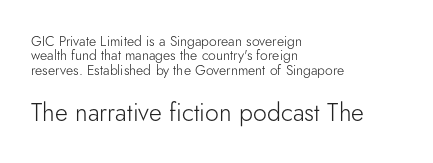
{"italic": "no", "bold": "no", "underline": "no", "align": "left", "line_spacing": "tight", "line_spacing_ratio": 1.03, "letter_spacing": "normal", "letter_spacing_em": 0.0, "larger_block": "second", "size_ratio": 1.79, "glyph_px": 25}
